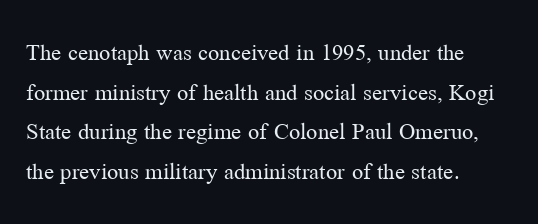
{"italic": "no", "bold": "no", "underline": "no", "align": "left", "line_spacing": "normal", "line_spacing_ratio": 1.59, "letter_spacing": "normal", "letter_spacing_em": 0.0, "glyph_px": 25}
